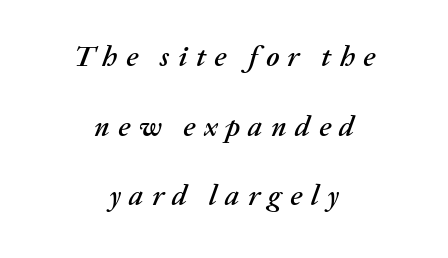
{"italic": "yes", "lean": "right", "slant_degrees": 20, "width": "normal", "stroke_contrast": "medium", "x_height": "medium", "monospaced": "no", "underline": "no", "align": "center", "line_spacing": "loose", "line_spacing_ratio": 2.4, "letter_spacing": "wide", "letter_spacing_em": 0.29, "glyph_px": 29}
